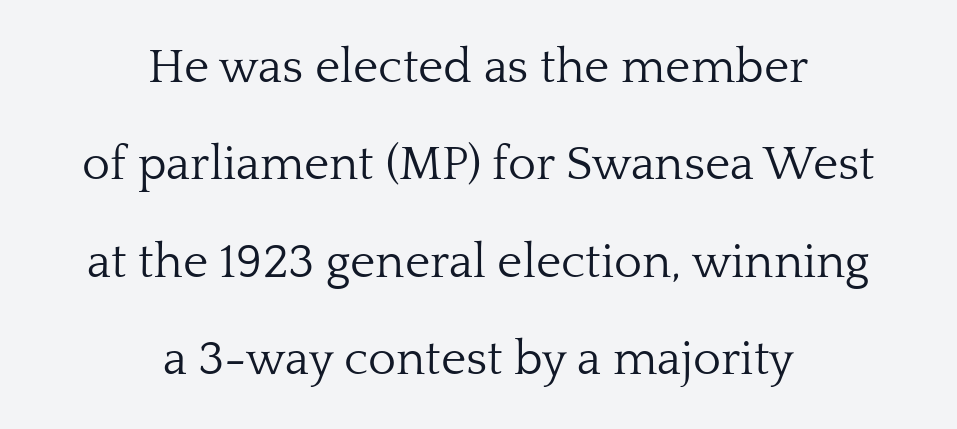
The image shows 48 px light serif type, upright; set centered, loose line spacing (2.03x), normal letter spacing, not underlined; low stroke contrast and a medium x-height.
